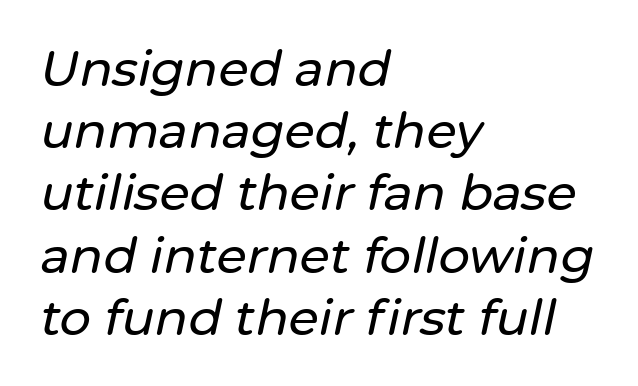
{"italic": "yes", "lean": "right", "slant_degrees": 12, "width": "normal", "stroke_contrast": "low", "x_height": "medium", "monospaced": "no", "underline": "no", "align": "left", "line_spacing": "normal", "line_spacing_ratio": 1.27, "letter_spacing": "normal", "letter_spacing_em": 0.0, "glyph_px": 49}
